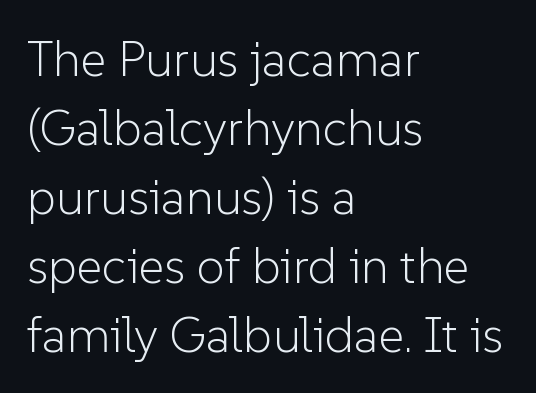
Q: Is the text bold? A: No.
Q: Is the text italic (slanted)? A: No, it is upright.
Q: Is the typeface a serif or a sans-serif typeface? A: Sans-serif.
Q: Is the text underlined? A: No.
Q: How is the paragraph aligned? A: Left-aligned.
Q: Is the spacing between letters normal or unusually wide? A: Normal.
Q: Is the spacing between lines tight, normal or loose? A: Normal.
Q: Width (condensed, normal, or wide)? A: Normal.
Q: Stroke contrast? A: Low.
Q: x-height? A: Medium.
Q: Monospaced? A: No.
